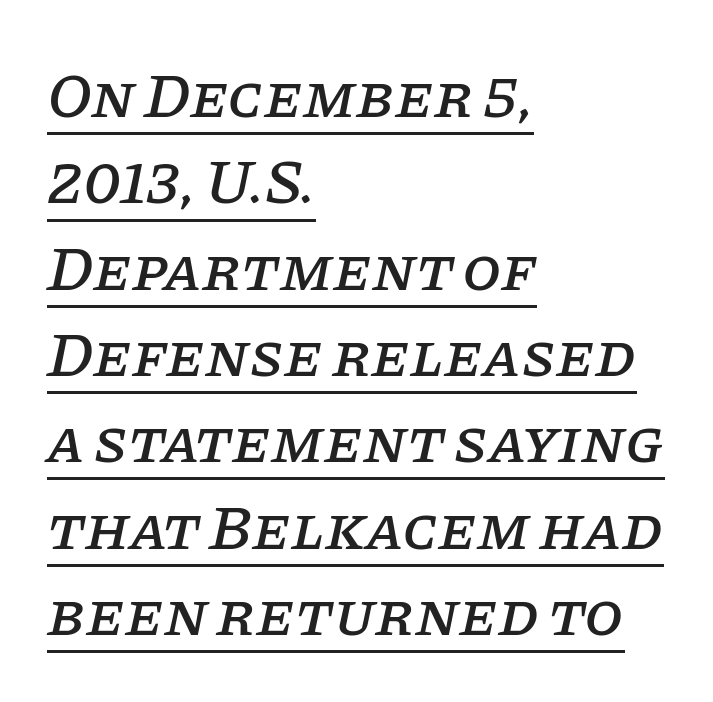
The image shows 63 px serif type, italic (leaning right); set left-aligned, normal line spacing (1.37x), normal letter spacing, underlined; low stroke contrast and a large x-height.
